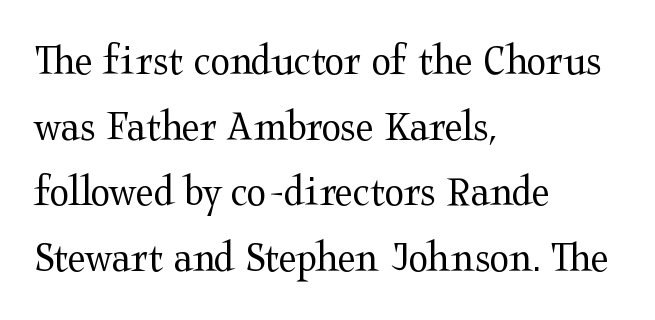
The image shows 45 px regular-weight, wide serif type, upright; set left-aligned, normal line spacing (1.46x), normal letter spacing, not underlined; medium stroke contrast and a medium x-height.
